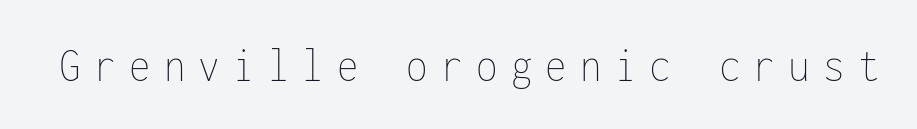
Q: Is the text bold? A: No.
Q: Is the text italic (slanted)? A: No, it is upright.
Q: Is the text underlined? A: No.
Q: Is the spacing between letters normal or unusually wide? A: Unusually wide.
Q: Width (condensed, normal, or wide)? A: Condensed.
Q: Stroke contrast? A: Low.
Q: x-height? A: Medium.
Q: Monospaced? A: Yes.
